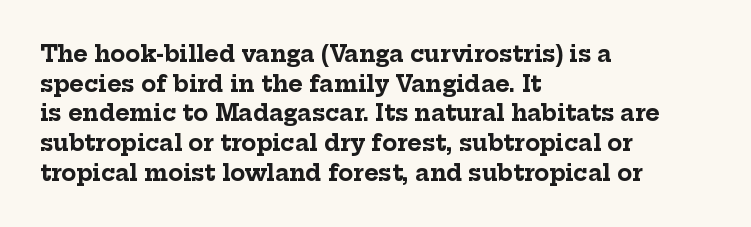
Q: Is the text bold? A: Yes.
Q: Is the text italic (slanted)? A: No, it is upright.
Q: Is the text underlined? A: No.
Q: How is the paragraph aligned? A: Left-aligned.
Q: Is the spacing between letters normal or unusually wide? A: Normal.
Q: Is the spacing between lines tight, normal or loose? A: Normal.
